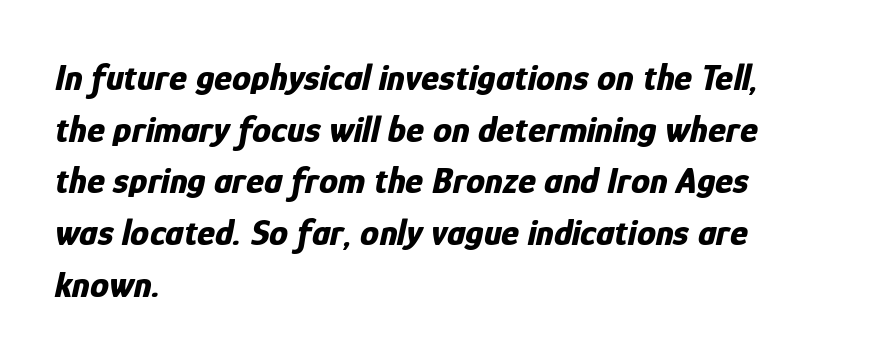
Notice how the stems are inclined rather than vertical — that's the hallmark of italics. Proportional: the letters do not fall into vertical columns. Strong, thick strokes mark this as bold type. Letter spacing: default.
